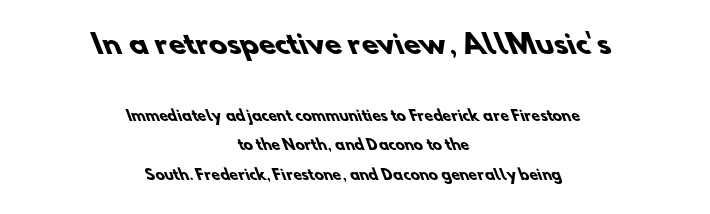
The image shows 27 px bold type; set centered, loose line spacing (2.11x), normal letter spacing, not underlined; the first (top) block is 1.93x larger.
